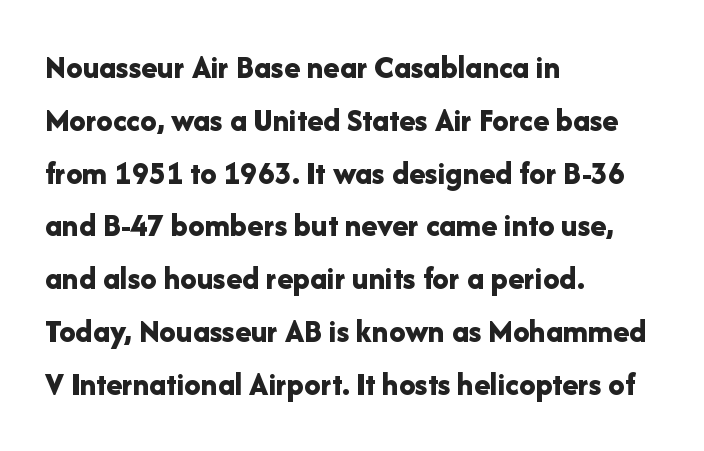
Q: Is the text bold? A: Yes.
Q: Is the text italic (slanted)? A: No, it is upright.
Q: Is the typeface a serif or a sans-serif typeface? A: Sans-serif.
Q: Is the text underlined? A: No.
Q: How is the paragraph aligned? A: Left-aligned.
Q: Is the spacing between letters normal or unusually wide? A: Normal.
Q: Is the spacing between lines tight, normal or loose? A: Normal.
Q: Width (condensed, normal, or wide)? A: Normal.
Q: Stroke contrast? A: Low.
Q: x-height? A: Medium.
Q: Monospaced? A: No.
